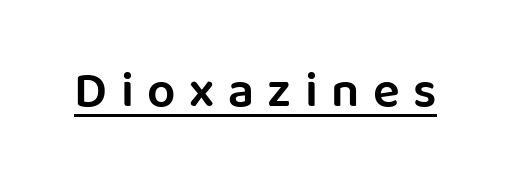
{"serif": "no", "italic": "no", "bold": "semi", "weight": "semibold", "width": "normal", "stroke_contrast": "low", "x_height": "large", "monospaced": "no", "underline": "yes", "letter_spacing": "wide", "letter_spacing_em": 0.27, "glyph_px": 50}
